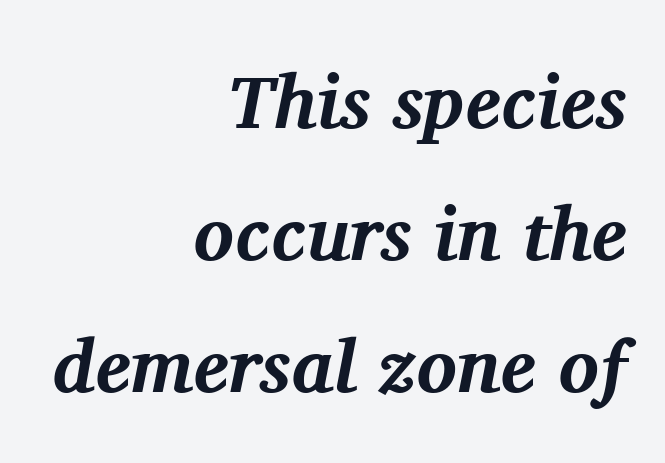
The face used here is proportionally spaced, like ordinary book or web type. Unmarked baselines from the first word to the last. There's an unmistakable incline to the writing here. This rendering employs a face with finishing strokes, i.e., a serif. Look at the stroke-to-counter ratio: heavy, a bold. One-word summary of the alignment: right.
